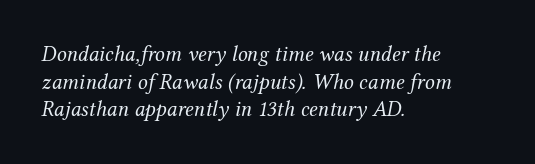
Q: Is the text bold? A: No.
Q: Is the text italic (slanted)? A: Yes, it leans right by about 12 degrees.
Q: Is the text underlined? A: No.
Q: How is the paragraph aligned? A: Left-aligned.
Q: Is the spacing between letters normal or unusually wide? A: Normal.
Q: Is the spacing between lines tight, normal or loose? A: Normal.
